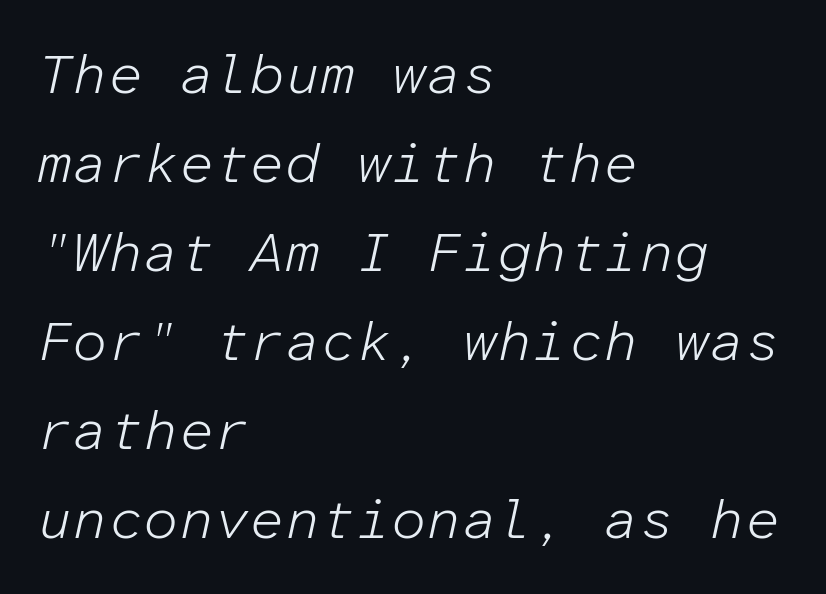
The image shows 56 px light type, italic (leaning right), monospaced; set left-aligned, normal line spacing (1.59x), normal letter spacing, not underlined; low stroke contrast and a medium x-height.
